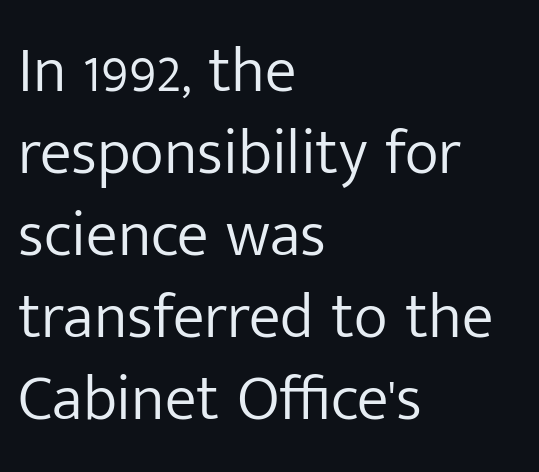
{"serif": "no", "italic": "no", "bold": "no", "weight": "light", "width": "normal", "stroke_contrast": "low", "x_height": "medium", "monospaced": "no", "underline": "no", "align": "left", "line_spacing": "normal", "line_spacing_ratio": 1.28, "letter_spacing": "normal", "letter_spacing_em": 0.0, "glyph_px": 64}
